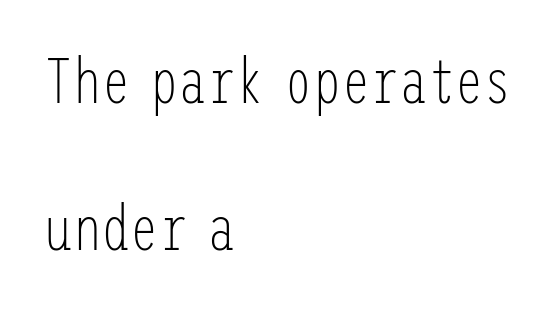
{"serif": "no", "italic": "no", "bold": "no", "weight": "light", "width": "condensed", "stroke_contrast": "low", "x_height": "medium", "underline": "no", "align": "left", "line_spacing": "loose", "line_spacing_ratio": 2.3, "letter_spacing": "normal", "letter_spacing_em": 0.0, "glyph_px": 64}
